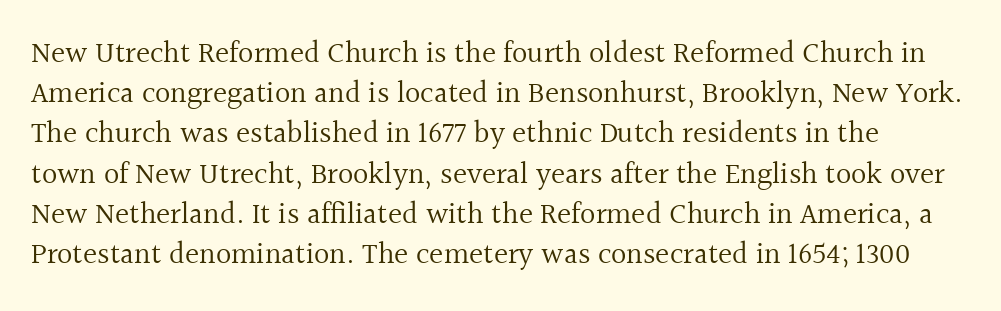
Letters rest on an invisible, unmarked baseline. The specimen reads as upright at a glance. The glyphs in this specimen are seriffed. Is there much room between lines? A standard amount, neither cramped nor airy. The strokes are not fattened; the text isn't bold.
